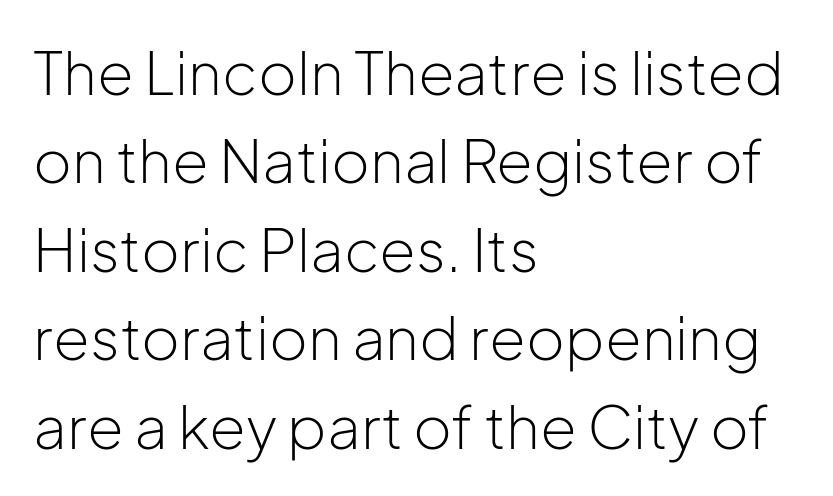
The image shows 59 px light sans-serif type, upright; set left-aligned, normal line spacing (1.5x), normal letter spacing, not underlined; low stroke contrast and a medium x-height.
